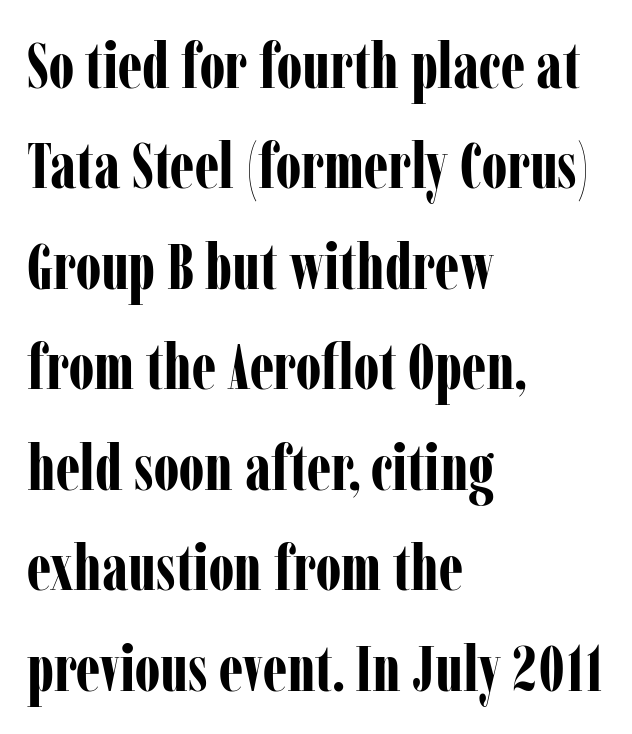
{"serif": "yes", "italic": "no", "bold": "yes", "weight": "bold", "width": "condensed", "stroke_contrast": "low", "x_height": "medium", "monospaced": "no", "underline": "no", "align": "left", "line_spacing": "normal", "line_spacing_ratio": 1.57, "letter_spacing": "normal", "letter_spacing_em": 0.0, "glyph_px": 64}
